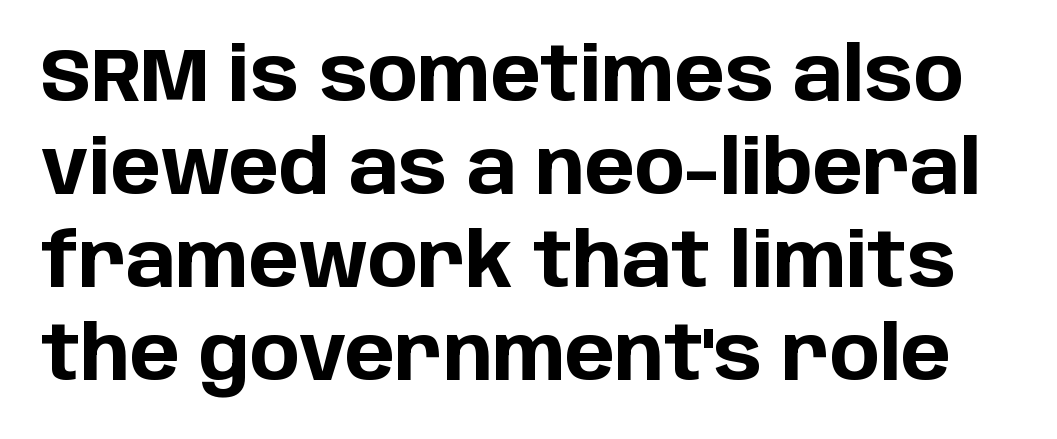
{"serif": "no", "italic": "no", "bold": "yes", "weight": "bold", "width": "normal", "stroke_contrast": "low", "x_height": "large", "monospaced": "no", "underline": "no", "line_spacing_ratio": 1.24, "letter_spacing": "normal", "letter_spacing_em": 0.0, "glyph_px": 75}
